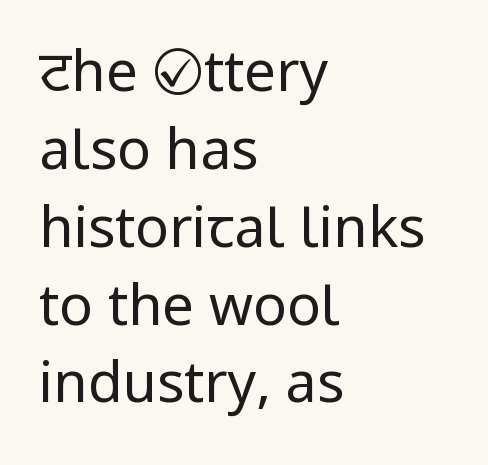
Nobody drew a line under any word here. Is the type heavy? It reads as light-to-regular instead. Between one letter and the next there's only the usual sliver of space. Notice how the stems are strictly vertical — no italics here. Note: no serifs on the glyphs. Each new line begins a customary step beneath the previous one.
